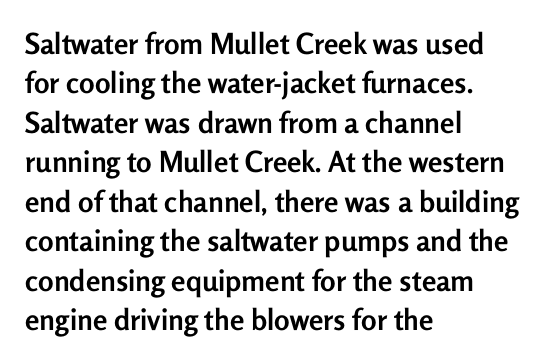
{"serif": "no", "italic": "no", "bold": "yes", "weight": "semibold", "width": "normal", "stroke_contrast": "low", "x_height": "medium", "monospaced": "no", "underline": "no", "align": "left", "line_spacing": "normal", "line_spacing_ratio": 1.36, "letter_spacing": "normal", "letter_spacing_em": 0.0, "glyph_px": 29}
